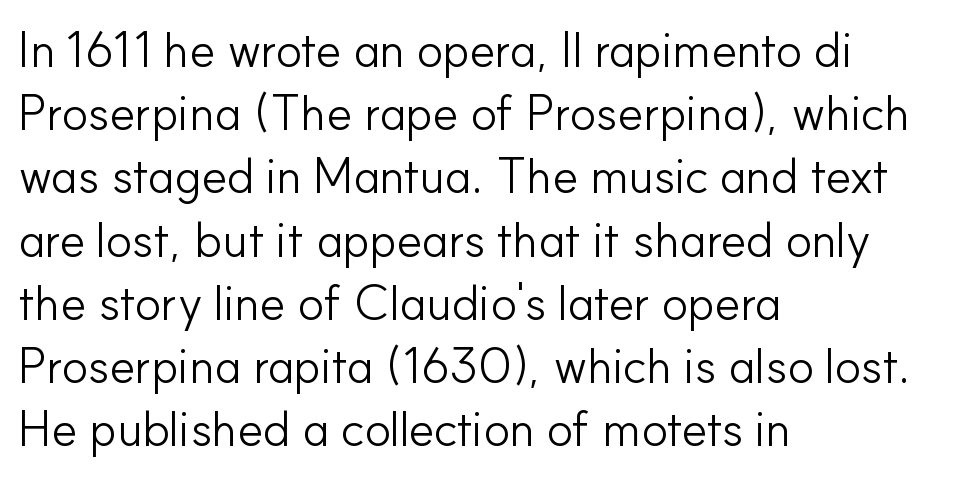
Q: Is the text bold? A: No.
Q: Is the text italic (slanted)? A: No, it is upright.
Q: Is the typeface a serif or a sans-serif typeface? A: Sans-serif.
Q: Is the text underlined? A: No.
Q: How is the paragraph aligned? A: Left-aligned.
Q: Is the spacing between letters normal or unusually wide? A: Normal.
Q: Is the spacing between lines tight, normal or loose? A: Normal.
Q: Width (condensed, normal, or wide)? A: Normal.
Q: Stroke contrast? A: Low.
Q: x-height? A: Small.
Q: Monospaced? A: No.
